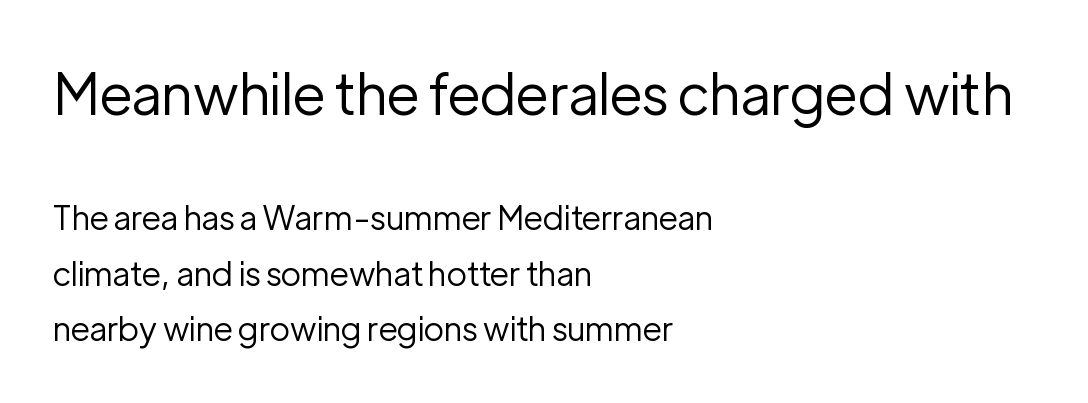
Q: Is the text bold? A: No.
Q: Is the text italic (slanted)? A: No, it is upright.
Q: Is the typeface a serif or a sans-serif typeface? A: Sans-serif.
Q: Is the text underlined? A: No.
Q: How is the paragraph aligned? A: Left-aligned.
Q: Is the spacing between letters normal or unusually wide? A: Normal.
Q: Is the spacing between lines tight, normal or loose? A: Normal.
Q: Which block of text is set in a larger size, the first (top) or the second (bottom)? A: The first (top) one.
Q: Width (condensed, normal, or wide)? A: Normal.
Q: Stroke contrast? A: Low.
Q: x-height? A: Medium.
Q: Monospaced? A: No.
